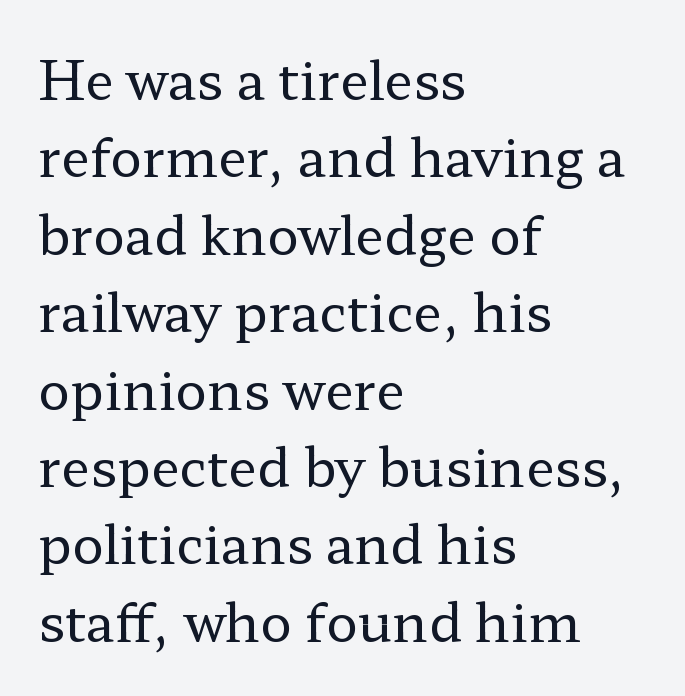
Varying glyph widths throughout — classic text-font behaviour. The line texture is even and compact thanks to regular tracking. Honestly, there is no underline to notice here at all. The line-height multiplier appears to be the usual default. The weight tops out at a normal text grade.
